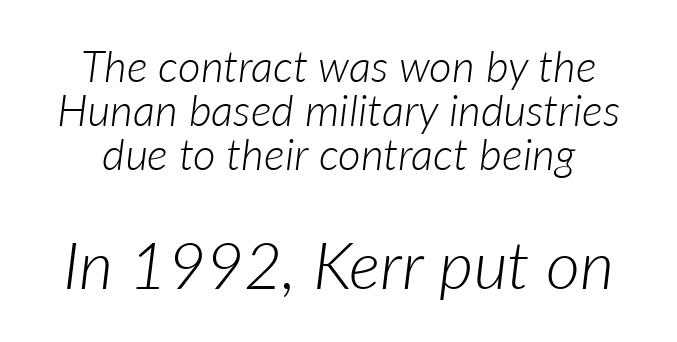
Q: Is the text bold? A: No.
Q: Is the text italic (slanted)? A: Yes, it leans right by about 7 degrees.
Q: Is the text underlined? A: No.
Q: Is the spacing between letters normal or unusually wide? A: Normal.
Q: Is the spacing between lines tight, normal or loose? A: Tight.
Q: Which block of text is set in a larger size, the first (top) or the second (bottom)? A: The second (bottom) one.
Q: Width (condensed, normal, or wide)? A: Normal.
Q: Stroke contrast? A: Low.
Q: x-height? A: Medium.
Q: Monospaced? A: No.
